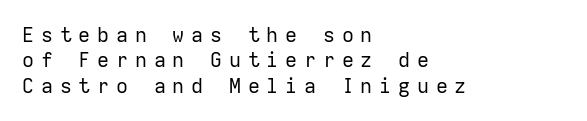
The image shows 20 px text type, upright; set left-aligned, normal line spacing (1.27x), unusually wide letter spacing (+0.34 em), not underlined.
